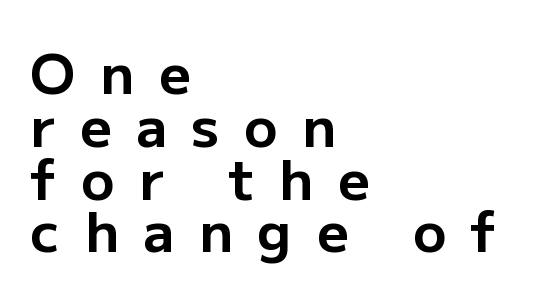
The image shows 55 px bold sans-serif type, upright; set left-aligned, tight line spacing (0.96x), unusually wide letter spacing (+0.45 em), not underlined; low stroke contrast and a medium x-height.
